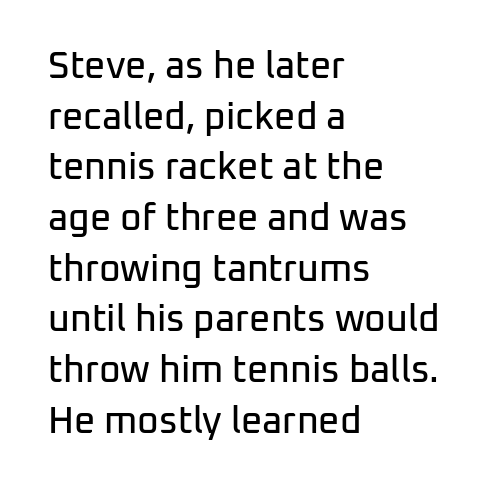
{"serif": "no", "italic": "no", "width": "normal", "stroke_contrast": "low", "x_height": "medium", "monospaced": "no", "underline": "no", "align": "left", "line_spacing": "normal", "line_spacing_ratio": 1.37, "letter_spacing": "normal", "letter_spacing_em": 0.0, "glyph_px": 37}
